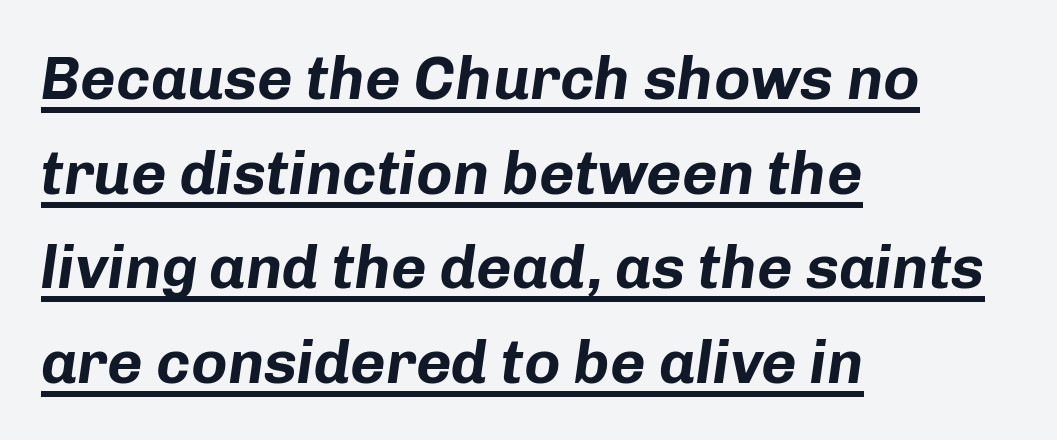
The image shows 61 px bold type, italic (leaning right); set left-aligned, normal line spacing (1.55x), normal letter spacing, underlined; low stroke contrast and a medium x-height.
